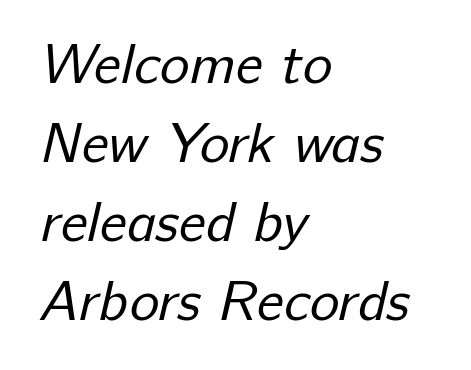
Beneath every word, the page is bare. There is no visible air inserted between adjacent glyphs. Horizontal alignment here is leftward, the default for most running prose. Each letter keeps its own natural width here, so spacing adapts to shape. Counters stay open thanks to moderate or lighter strokes. These lines sit exactly where default settings would place them.
